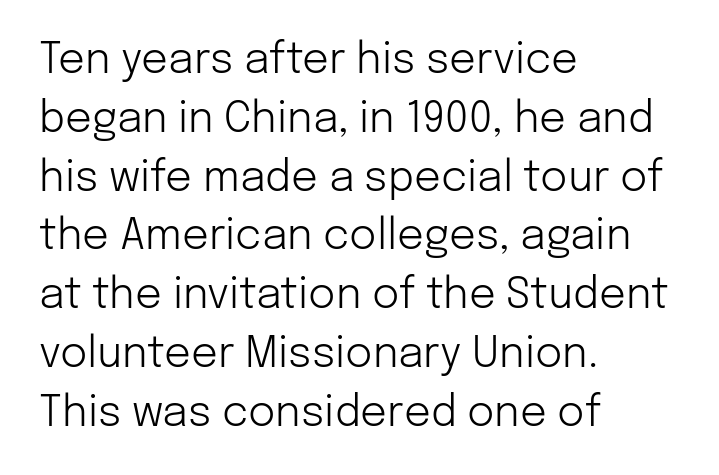
Quick note: interline space is typical. Proportional: the letters do not fall into vertical columns. Ink coverage per letter is moderate at most. The passage shown is typeset with a sans-serif family.
